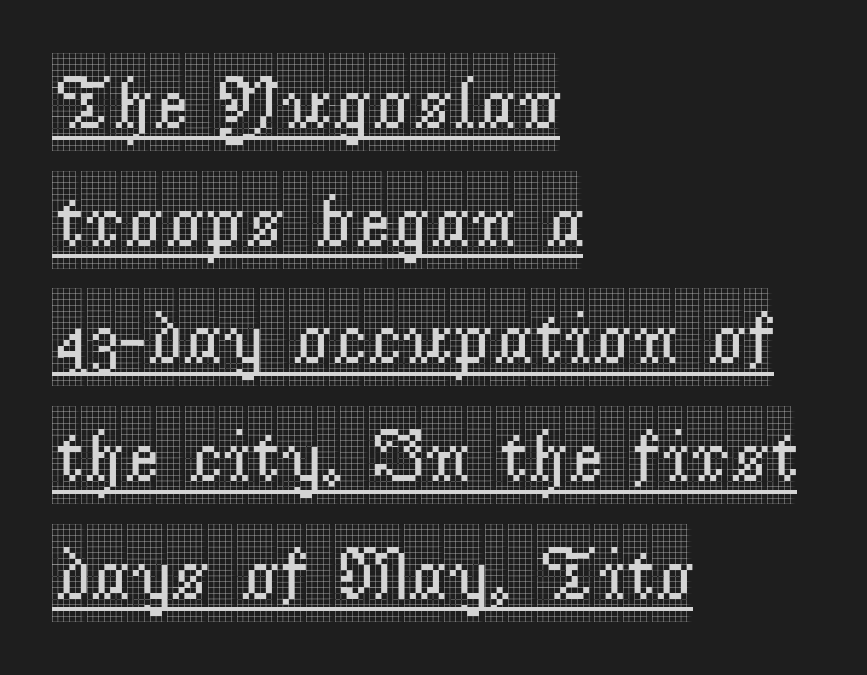
{"serif": "yes", "italic": "no", "width": "condensed", "x_height": "large", "monospaced": "no", "underline": "yes", "align": "left", "line_spacing": "normal", "line_spacing_ratio": 1.57, "letter_spacing": "normal", "letter_spacing_em": 0.0, "glyph_px": 75}
